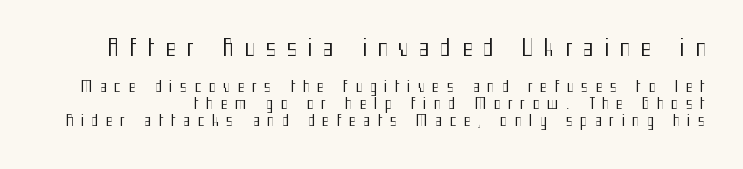
Q: Is the text bold? A: No.
Q: Is the text italic (slanted)? A: No, it is upright.
Q: Is the text underlined? A: No.
Q: Is the spacing between letters normal or unusually wide? A: Unusually wide.
Q: Is the spacing between lines tight, normal or loose? A: Tight.
Q: Which block of text is set in a larger size, the first (top) or the second (bottom)? A: The first (top) one.
